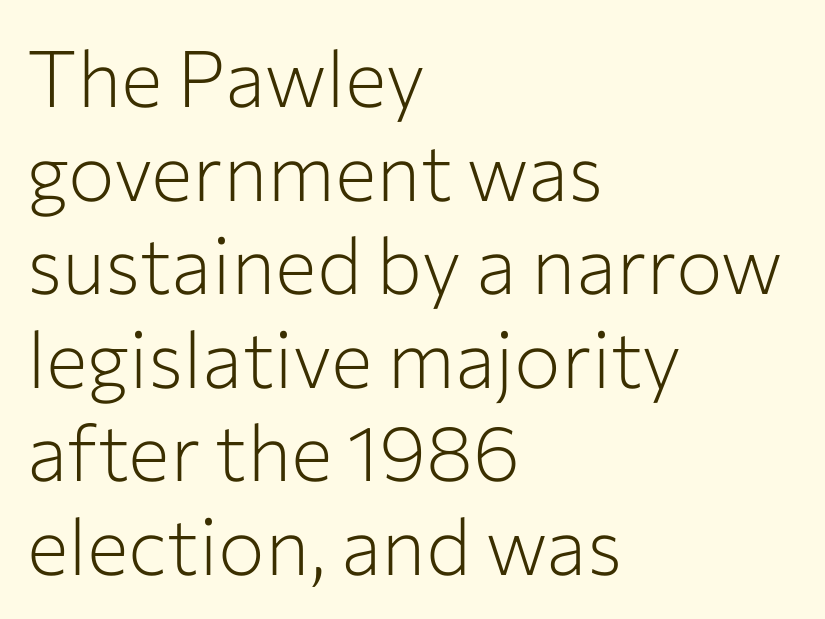
Q: Is the text bold? A: No.
Q: Is the text italic (slanted)? A: No, it is upright.
Q: Is the typeface a serif or a sans-serif typeface? A: Sans-serif.
Q: Is the text underlined? A: No.
Q: How is the paragraph aligned? A: Left-aligned.
Q: Is the spacing between letters normal or unusually wide? A: Normal.
Q: Width (condensed, normal, or wide)? A: Normal.
Q: Stroke contrast? A: Low.
Q: x-height? A: Medium.
Q: Monospaced? A: No.
